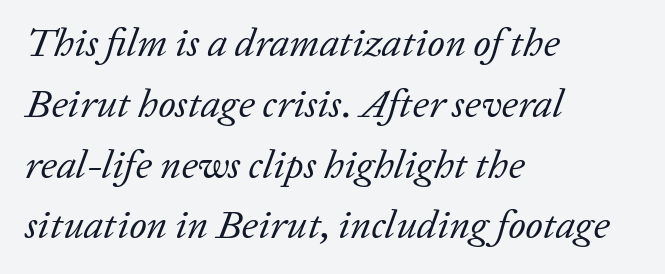
Q: Is the text bold? A: No.
Q: Is the text italic (slanted)? A: Yes, it leans right by about 20 degrees.
Q: Is the typeface a serif or a sans-serif typeface? A: Serif.
Q: Is the text underlined? A: No.
Q: How is the paragraph aligned? A: Left-aligned.
Q: Is the spacing between letters normal or unusually wide? A: Normal.
Q: Is the spacing between lines tight, normal or loose? A: Normal.
Q: Width (condensed, normal, or wide)? A: Normal.
Q: Stroke contrast? A: Low.
Q: x-height? A: Medium.
Q: Monospaced? A: No.
